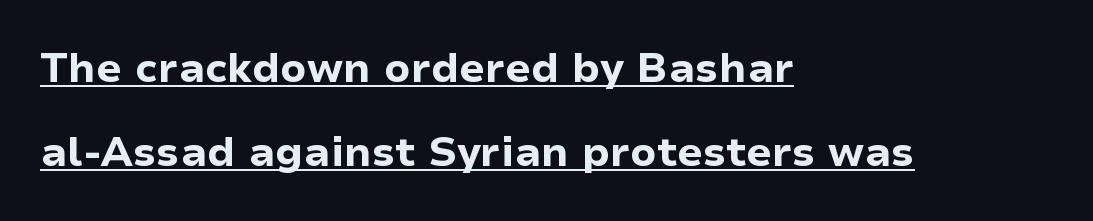
Upright lettering throughout. Leading: increased. A classic flush-left, rag-right setting is used for this passage. Characters follow at the spacing the type designer built in. The typesetter has applied underlining to the passage shown. You can tell from the bare stems that sans-serif type was used.
